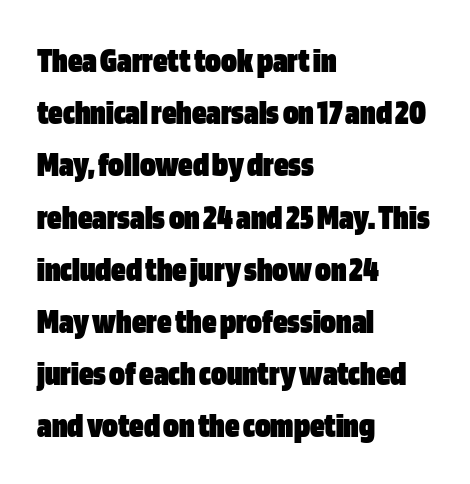
Q: Is the text bold? A: Yes.
Q: Is the text italic (slanted)? A: No, it is upright.
Q: Is the typeface a serif or a sans-serif typeface? A: Sans-serif.
Q: Is the text underlined? A: No.
Q: How is the paragraph aligned? A: Left-aligned.
Q: Is the spacing between letters normal or unusually wide? A: Normal.
Q: Is the spacing between lines tight, normal or loose? A: Normal.
Q: Width (condensed, normal, or wide)? A: Condensed.
Q: Stroke contrast? A: Low.
Q: x-height? A: Large.
Q: Monospaced? A: No.
